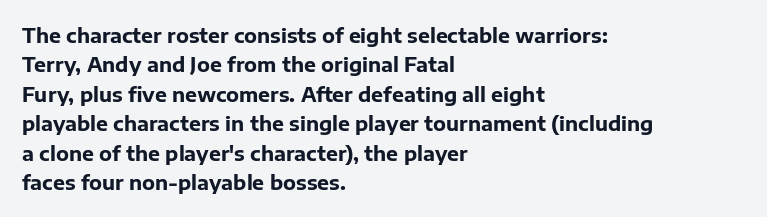
{"italic": "no", "bold": "yes", "underline": "no", "align": "left", "line_spacing": "normal", "line_spacing_ratio": 1.47, "letter_spacing": "normal", "letter_spacing_em": 0.0, "glyph_px": 20}
